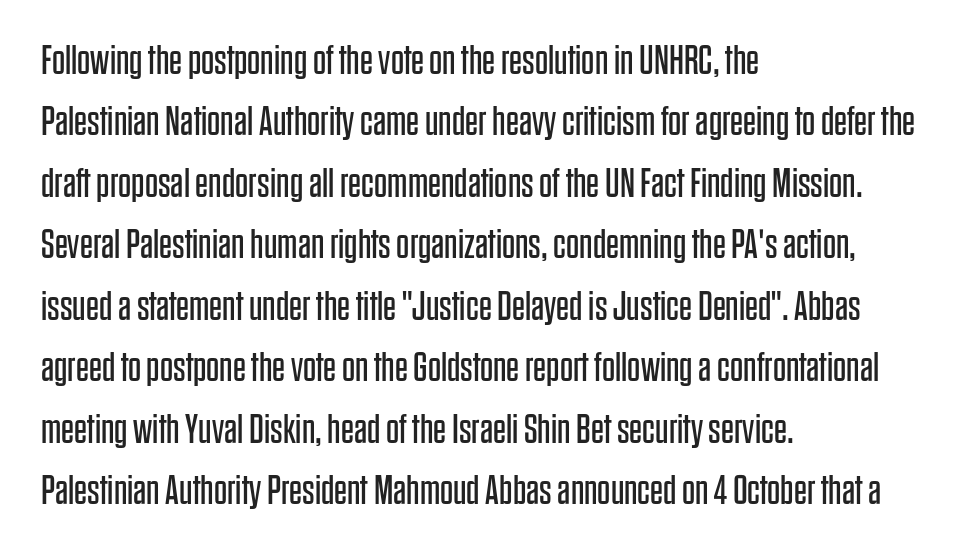
{"serif": "no", "italic": "no", "bold": "no", "weight": "regular", "width": "condensed", "stroke_contrast": "low", "x_height": "large", "monospaced": "no", "underline": "no", "align": "left", "line_spacing": "normal", "line_spacing_ratio": 1.5, "letter_spacing": "normal", "letter_spacing_em": 0.0, "glyph_px": 41}
